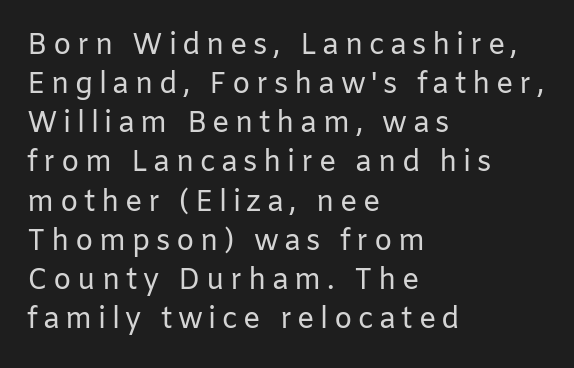
Q: Is the text bold? A: No.
Q: Is the text italic (slanted)? A: No, it is upright.
Q: Is the typeface a serif or a sans-serif typeface? A: Sans-serif.
Q: Is the text underlined? A: No.
Q: How is the paragraph aligned? A: Left-aligned.
Q: Is the spacing between lines tight, normal or loose? A: Normal.
Q: Width (condensed, normal, or wide)? A: Normal.
Q: Stroke contrast? A: Low.
Q: x-height? A: Medium.
Q: Monospaced? A: No.
